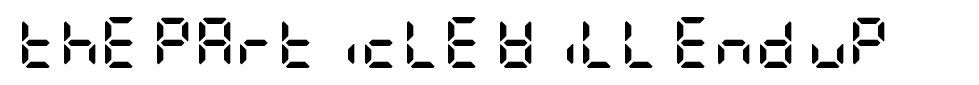
{"serif": "no", "italic": "no", "bold": "yes", "weight": "semibold", "width": "condensed", "stroke_contrast": "low", "x_height": "large", "underline": "no", "letter_spacing": "normal", "letter_spacing_em": 0.0, "glyph_px": 51}
